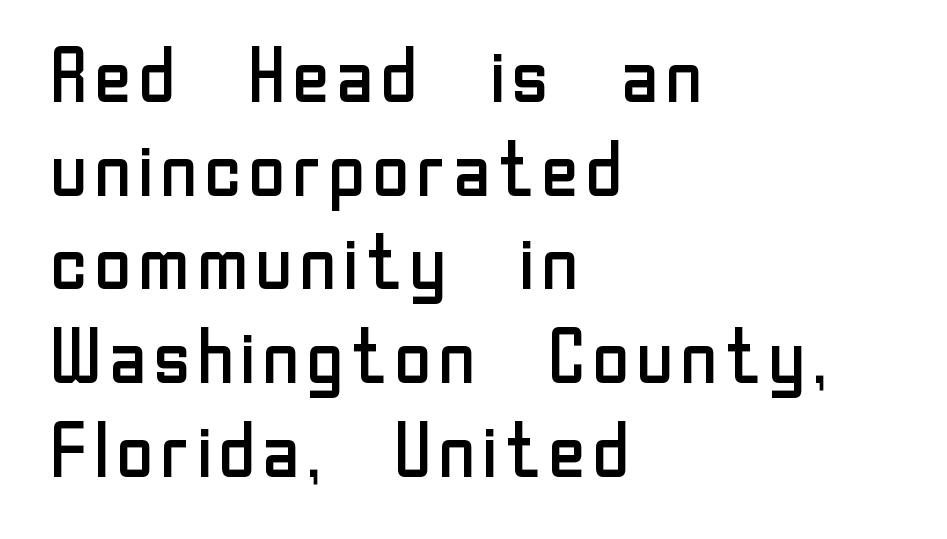
{"serif": "no", "italic": "no", "bold": "no", "weight": "regular", "width": "normal", "stroke_contrast": "low", "x_height": "medium", "monospaced": "no", "underline": "no", "align": "left", "line_spacing": "normal", "line_spacing_ratio": 1.25, "letter_spacing": "normal", "letter_spacing_em": 0.0, "glyph_px": 75}
